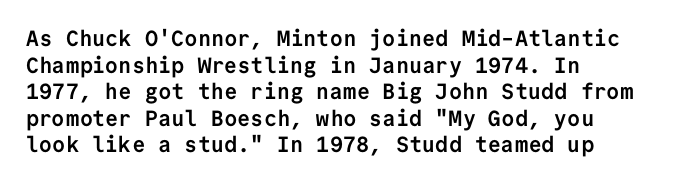
Which margin do the lines hug? The left one — the right edge is uneven. Weight check: bold — yes, fully. Tracking here is standard; glyphs follow each other at the usual distance. Unlike italic type, these characters show no tilt at all. Just letters on the line, the space beneath them empty.
